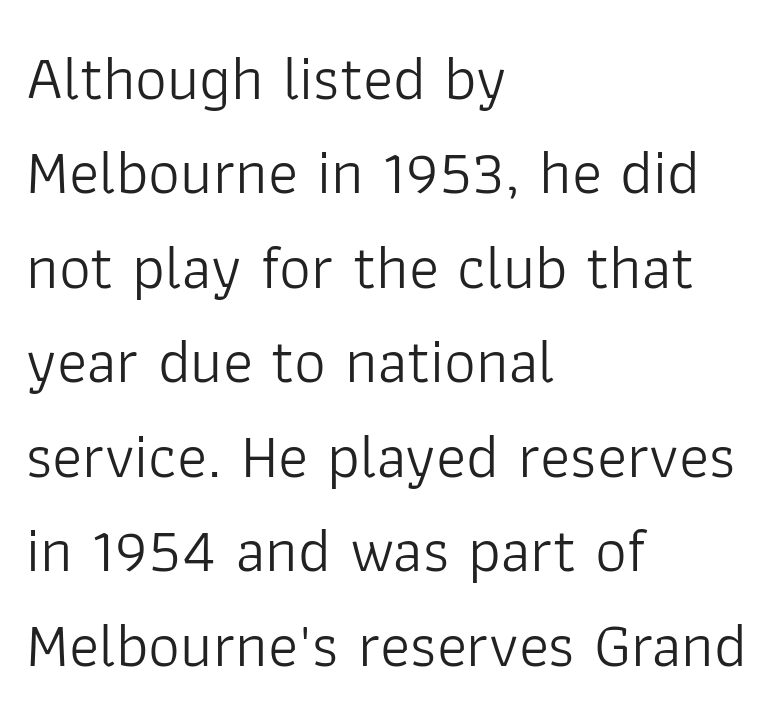
{"serif": "no", "italic": "no", "bold": "no", "weight": "light", "width": "normal", "stroke_contrast": "low", "x_height": "medium", "monospaced": "no", "underline": "no", "align": "left", "line_spacing": "normal", "line_spacing_ratio": 1.5, "letter_spacing": "normal", "letter_spacing_em": 0.0, "glyph_px": 63}
